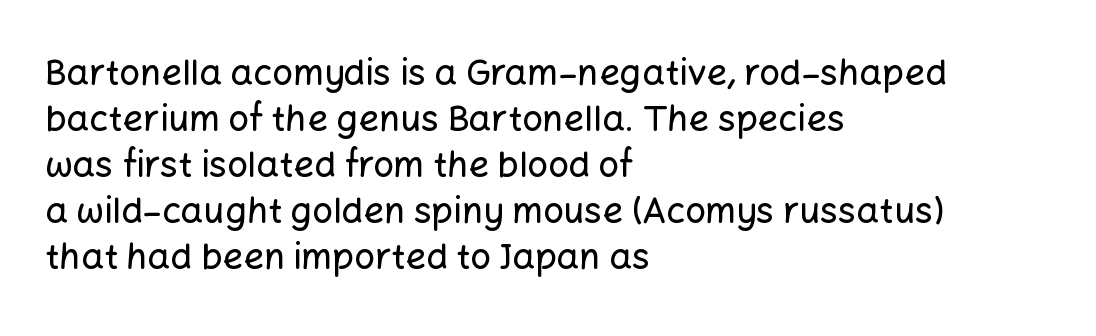
Q: Is the text italic (slanted)? A: No, it is upright.
Q: Is the typeface a serif or a sans-serif typeface? A: Sans-serif.
Q: Is the text underlined? A: No.
Q: How is the paragraph aligned? A: Left-aligned.
Q: Is the spacing between letters normal or unusually wide? A: Normal.
Q: Is the spacing between lines tight, normal or loose? A: Normal.
Q: Width (condensed, normal, or wide)? A: Normal.
Q: Stroke contrast? A: Low.
Q: x-height? A: Medium.
Q: Monospaced? A: No.
